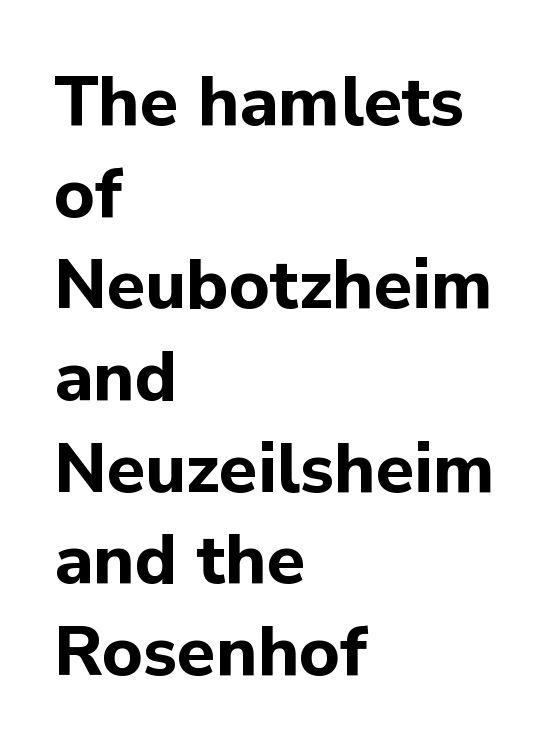
The image shows 70 px bold sans-serif type, upright; set left-aligned, normal line spacing (1.31x), normal letter spacing, not underlined; low stroke contrast and a medium x-height.
